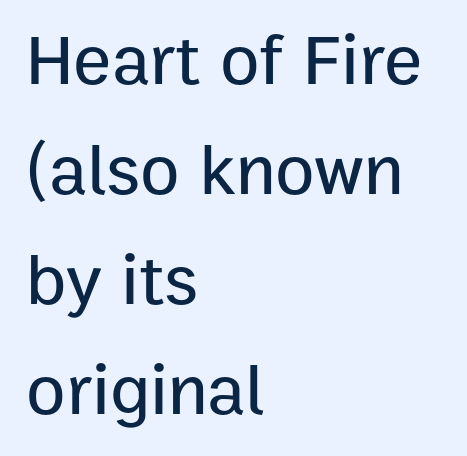
Character widths vary here, with narrow letters taking less room than wide ones. The rendering keeps characters at their native spacing. The type family on display is of the sans-serif kind. Posture: upright roman.
